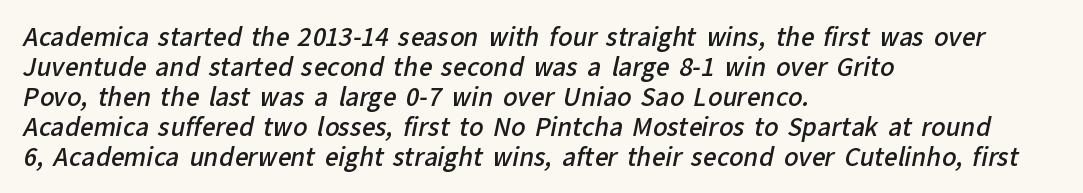
The image shows 24 px text type; set left-aligned, normal line spacing (1.25x), normal letter spacing, not underlined.
